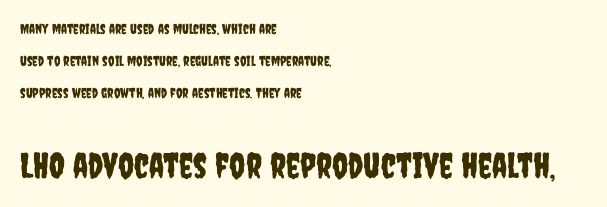
The passage shown is typed in a proportional face where columns would drift. Size hierarchy here favors the trailing block over the leading one. In terms of letterform style, serifs are entirely absent. Casual observation: everything's shoved over to the left.
